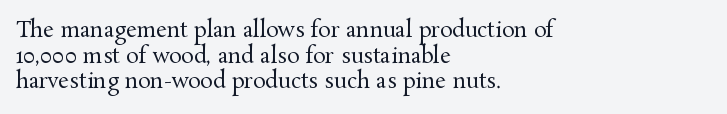
The image shows 21 px text type, upright; set left-aligned, line spacing 1.22x, normal letter spacing, not underlined.
